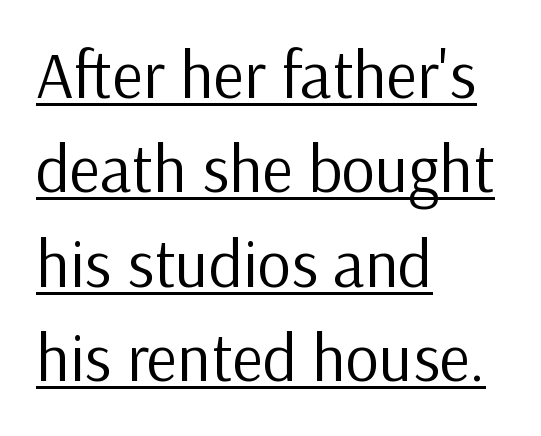
Q: Is the text bold? A: No.
Q: Is the text italic (slanted)? A: No, it is upright.
Q: Is the typeface a serif or a sans-serif typeface? A: Sans-serif.
Q: Is the text underlined? A: Yes.
Q: How is the paragraph aligned? A: Left-aligned.
Q: Is the spacing between letters normal or unusually wide? A: Normal.
Q: Is the spacing between lines tight, normal or loose? A: Normal.
Q: Width (condensed, normal, or wide)? A: Normal.
Q: Stroke contrast? A: Low.
Q: x-height? A: Medium.
Q: Monospaced? A: No.
